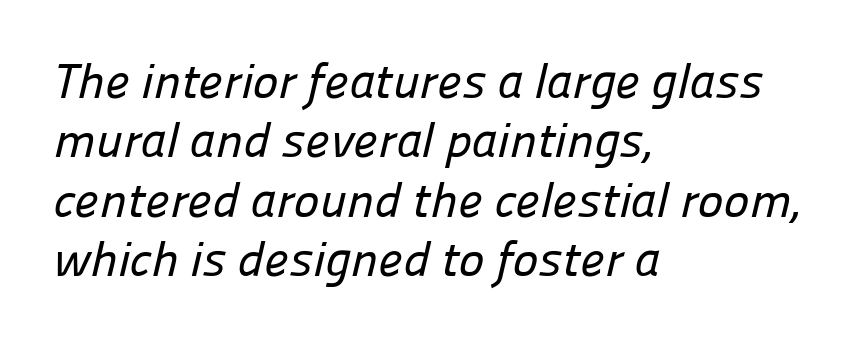
The zone under the glyphs is completely vacant. Classification — sans serif. The face used here is proportionally spaced, like ordinary book or web type. Compared with typical body copy, the letter spacing here is the same. The rag falls on the right side of this text block.
